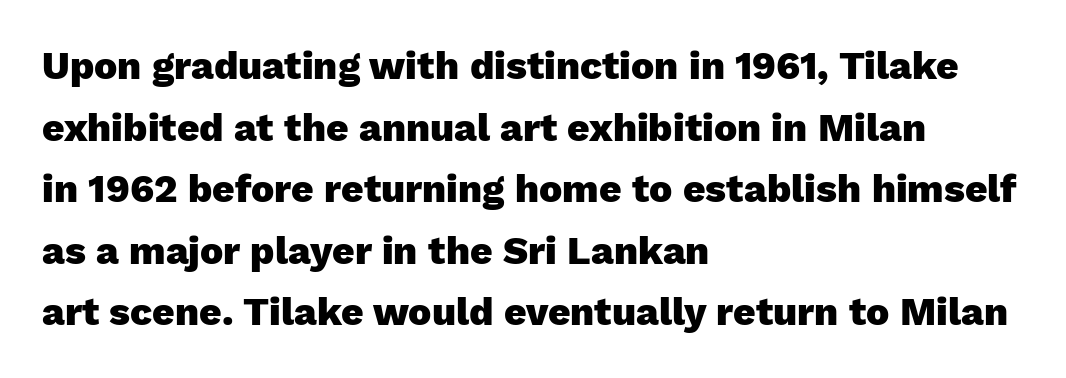
{"serif": "no", "italic": "no", "bold": "yes", "weight": "heavy", "width": "normal", "stroke_contrast": "low", "x_height": "medium", "monospaced": "no", "underline": "no", "align": "left", "line_spacing": "normal", "line_spacing_ratio": 1.58, "letter_spacing": "normal", "letter_spacing_em": 0.0, "glyph_px": 39}
